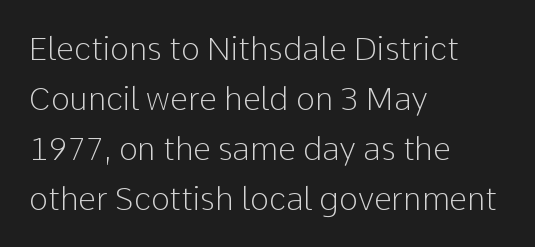
The image shows 32 px light sans-serif type, upright; set left-aligned, normal line spacing (1.56x), normal letter spacing, not underlined; low stroke contrast and a medium x-height.
